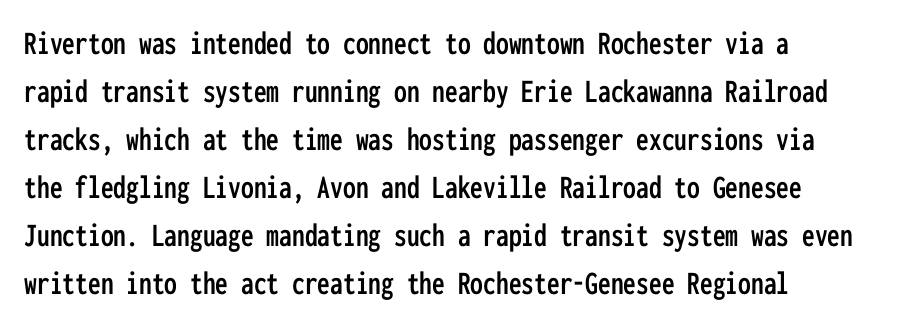
{"serif": "no", "italic": "no", "width": "condensed", "stroke_contrast": "low", "x_height": "medium", "monospaced": "yes", "underline": "no", "align": "left", "line_spacing": "normal", "line_spacing_ratio": 1.41, "letter_spacing": "normal", "letter_spacing_em": 0.0, "glyph_px": 34}
